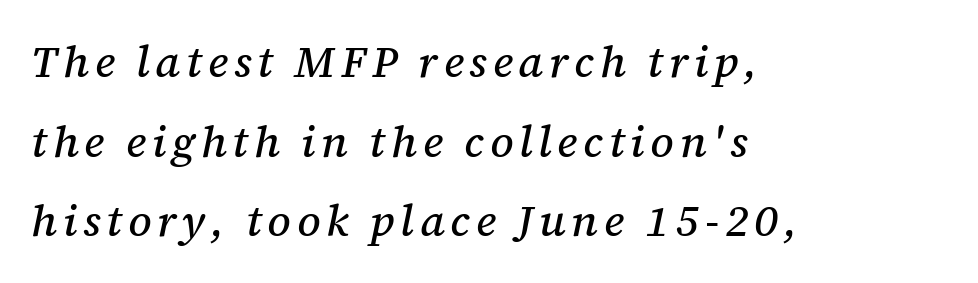
{"serif": "yes", "italic": "yes", "lean": "right", "slant_degrees": 12, "width": "normal", "stroke_contrast": "medium", "x_height": "medium", "monospaced": "no", "underline": "no", "align": "left", "line_spacing_ratio": 1.81, "glyph_px": 44}
